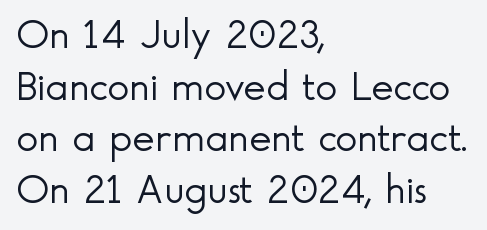
The image shows 42 px light sans-serif type, upright; set left-aligned, line spacing 1.23x, normal letter spacing, not underlined; a small x-height.
